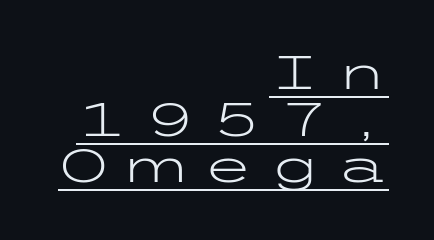
The image shows 47 px light, wide sans-serif type, upright; set right-aligned, tight line spacing (0.99x), unusually wide letter spacing (+0.33 em), underlined; low stroke contrast and a medium x-height.
